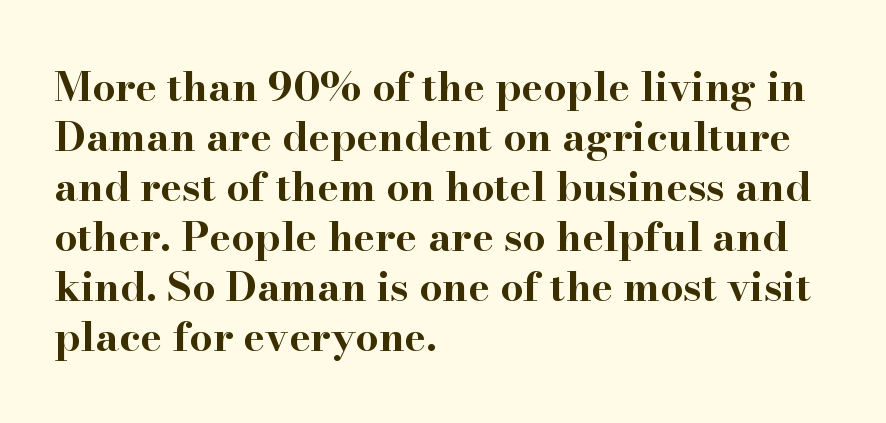
The space beneath each line is pristine and unruled. The letters advance in unequal steps, a hallmark of proportional type. As a designer I'd log this as weight 700, bold. The typeface chosen for these lines features serifs. If you drew a ruler down the left edge, every line would touch it.
